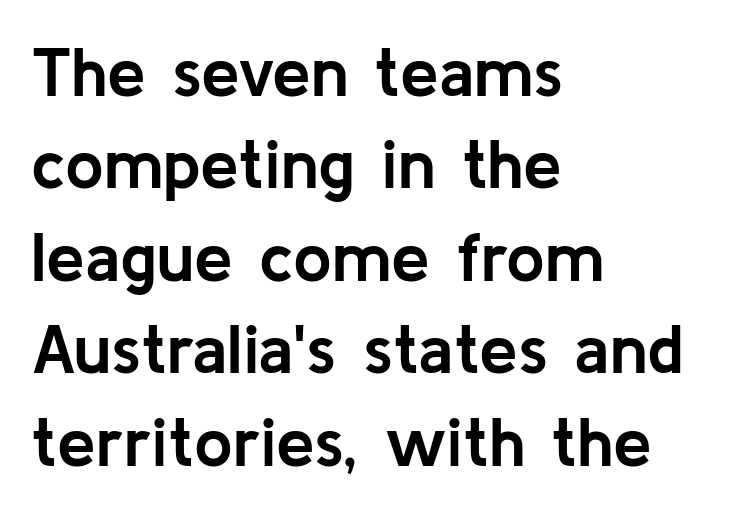
Only glyphs here, with clear space below each row. In terms of weight, the rendering is a true, heavy bold. Compared with typical paragraphs, the rows here are spaced about the same. Upright lettering throughout. A sans-serif font was chosen for this passage. One-word summary of the alignment: left.
